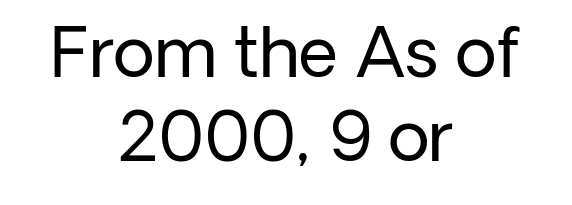
Q: Is the text bold? A: No.
Q: Is the text italic (slanted)? A: No, it is upright.
Q: Is the typeface a serif or a sans-serif typeface? A: Sans-serif.
Q: Is the text underlined? A: No.
Q: How is the paragraph aligned? A: Centered.
Q: Is the spacing between letters normal or unusually wide? A: Normal.
Q: Width (condensed, normal, or wide)? A: Normal.
Q: Stroke contrast? A: Low.
Q: x-height? A: Medium.
Q: Monospaced? A: No.
